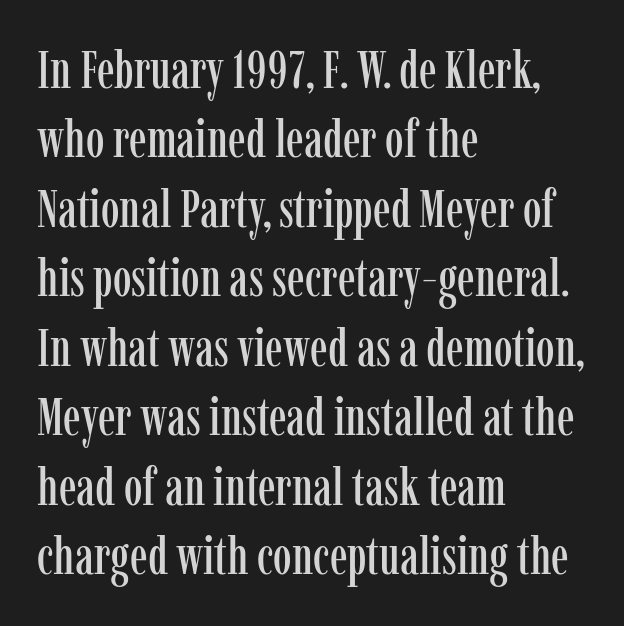
Q: Is the text italic (slanted)? A: No, it is upright.
Q: Is the typeface a serif or a sans-serif typeface? A: Serif.
Q: Is the text underlined? A: No.
Q: How is the paragraph aligned? A: Left-aligned.
Q: Is the spacing between letters normal or unusually wide? A: Normal.
Q: Is the spacing between lines tight, normal or loose? A: Normal.
Q: Width (condensed, normal, or wide)? A: Condensed.
Q: Stroke contrast? A: Low.
Q: x-height? A: Medium.
Q: Monospaced? A: No.
